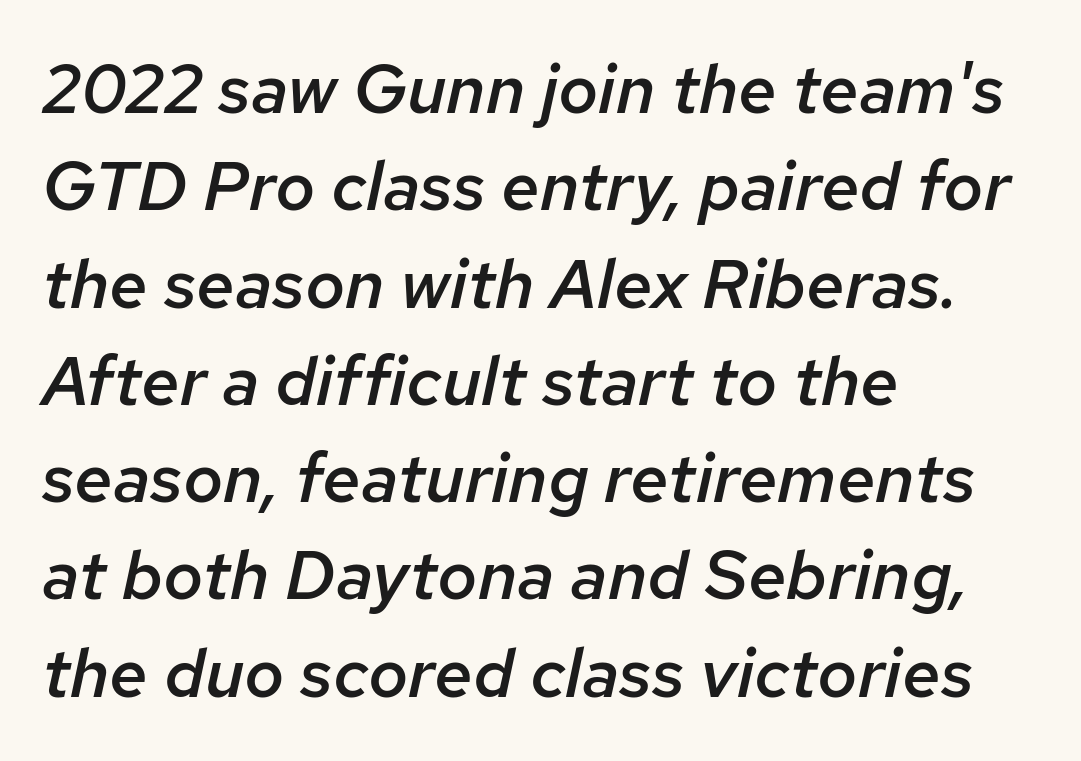
Q: Is the text bold? A: Semi-bold.
Q: Is the text italic (slanted)? A: Yes, it leans right by about 12 degrees.
Q: Is the text underlined? A: No.
Q: How is the paragraph aligned? A: Left-aligned.
Q: Is the spacing between letters normal or unusually wide? A: Normal.
Q: Is the spacing between lines tight, normal or loose? A: Normal.
Q: Width (condensed, normal, or wide)? A: Normal.
Q: Stroke contrast? A: Low.
Q: x-height? A: Medium.
Q: Monospaced? A: No.
